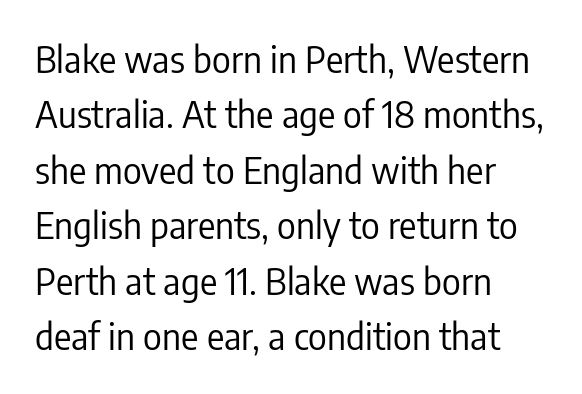
The image shows 36 px regular-weight, condensed sans-serif type, upright; set left-aligned, normal line spacing (1.54x), normal letter spacing, not underlined; low stroke contrast and a medium x-height.
